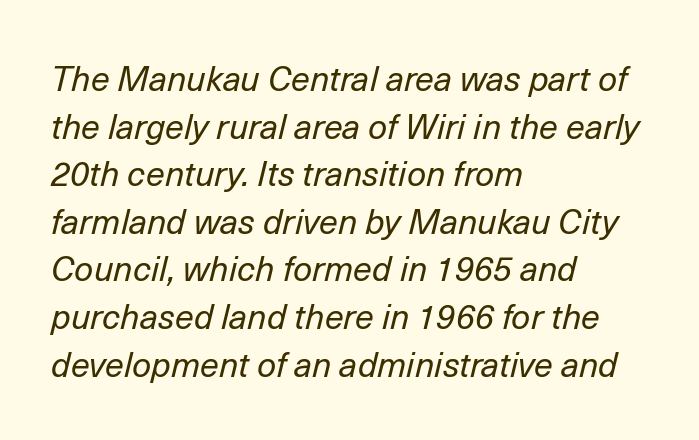
The image shows 34 px regular-weight type, italic (leaning right); set left-aligned, normal line spacing (1.4x), normal letter spacing, not underlined; low stroke contrast and a medium x-height.
